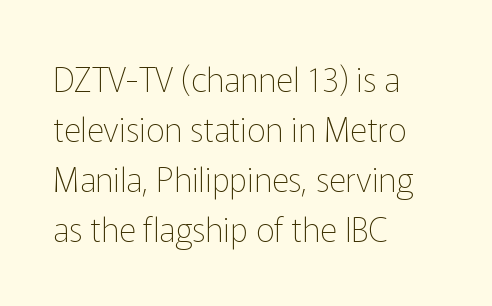
Check where the strokes stop: nothing finishes them off — pure sans. These lines sit exactly where default settings would place them. Compared with a typical body face, this is equally light or lighter still. The specimen reads as upright at a glance. Bare-footed words on every line.
